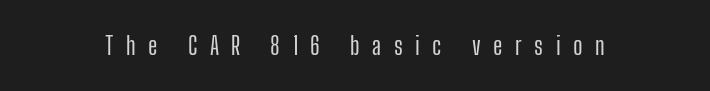
Q: Is the text italic (slanted)? A: No, it is upright.
Q: Is the text underlined? A: No.
Q: Is the spacing between letters normal or unusually wide? A: Unusually wide.
